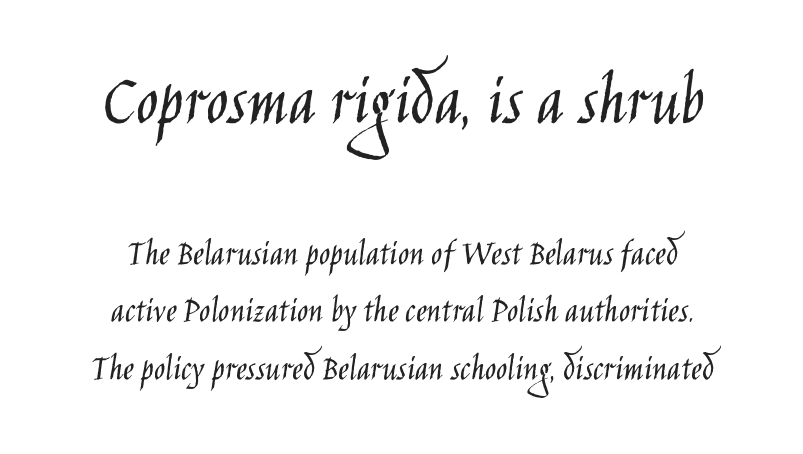
{"serif": "no", "bold": "no", "weight": "light", "width": "condensed", "stroke_contrast": "low", "x_height": "large", "monospaced": "no", "underline": "no", "align": "center", "line_spacing": "normal", "line_spacing_ratio": 1.56, "letter_spacing": "normal", "letter_spacing_em": 0.0, "larger_block": "first", "size_ratio": 2.0, "glyph_px": 74}
